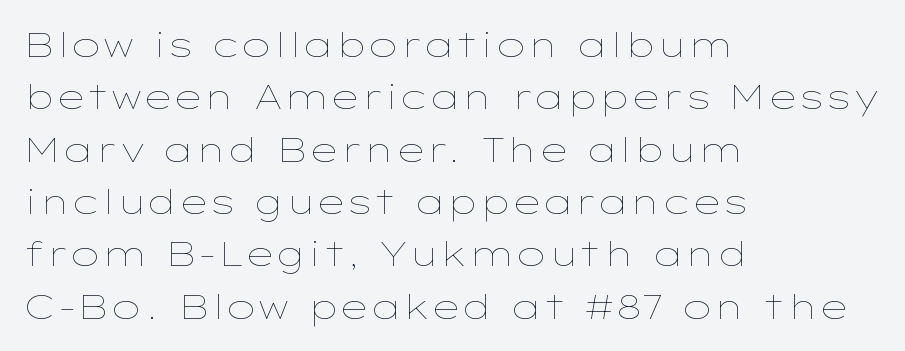
Rows of type keep a routine distance in the vertical direction. Any mark beneath the type? The region is blank. The tracking reads as untouched default to a designer's eye. A typesetter would call this proportional, since set widths differ per character.
